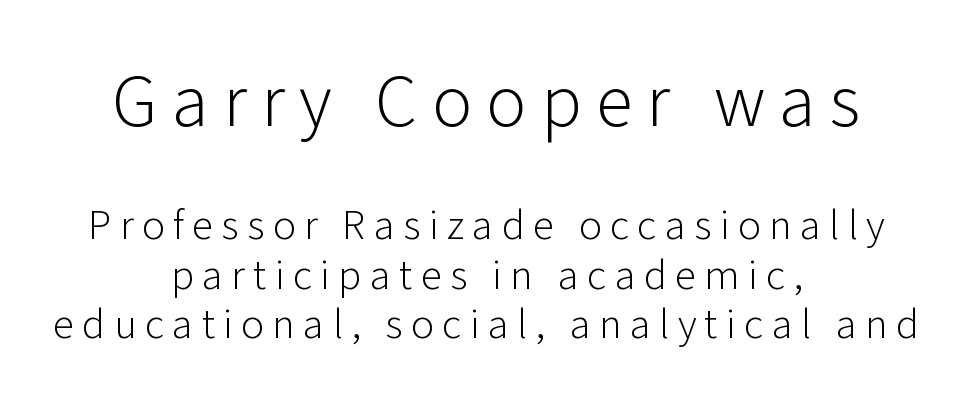
{"serif": "no", "italic": "no", "bold": "no", "weight": "light", "width": "normal", "stroke_contrast": "low", "x_height": "medium", "monospaced": "no", "underline": "no", "align": "center", "line_spacing": "tight", "line_spacing_ratio": 1.14, "larger_block": "first", "size_ratio": 1.74, "glyph_px": 75}
